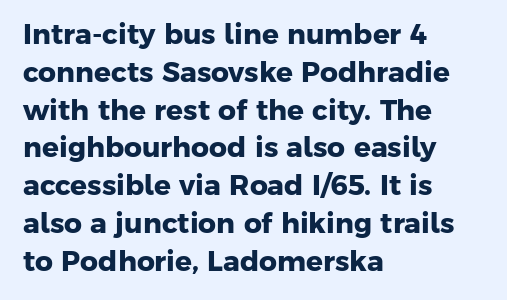
{"serif": "no", "bold": "yes", "weight": "heavy", "width": "normal", "stroke_contrast": "low", "x_height": "medium", "monospaced": "no", "underline": "no", "align": "left", "line_spacing": "normal", "line_spacing_ratio": 1.35, "letter_spacing": "normal", "letter_spacing_em": 0.0, "glyph_px": 28}
